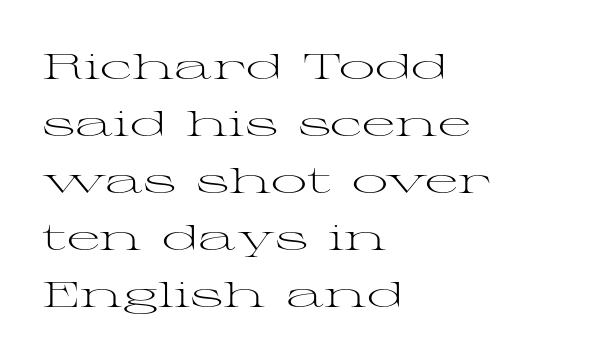
The image shows 36 px light, wide serif type, upright; set left-aligned, normal line spacing (1.58x), normal letter spacing, not underlined; medium stroke contrast and a medium x-height.
